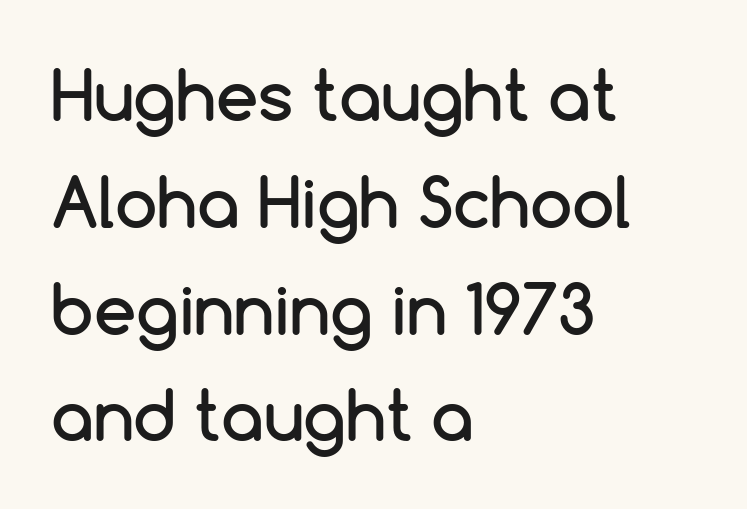
The image shows 68 px sans-serif type, upright; set left-aligned, normal line spacing (1.57x), normal letter spacing, not underlined; low stroke contrast and a medium x-height.
